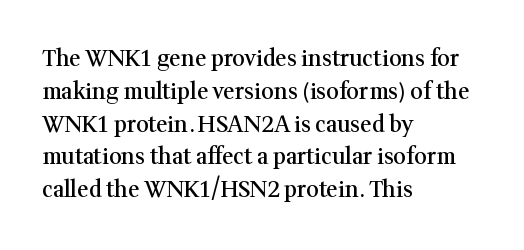
{"italic": "no", "bold": "semi", "underline": "no", "align": "left", "line_spacing": "normal", "line_spacing_ratio": 1.49, "letter_spacing": "normal", "letter_spacing_em": 0.0, "glyph_px": 22}
